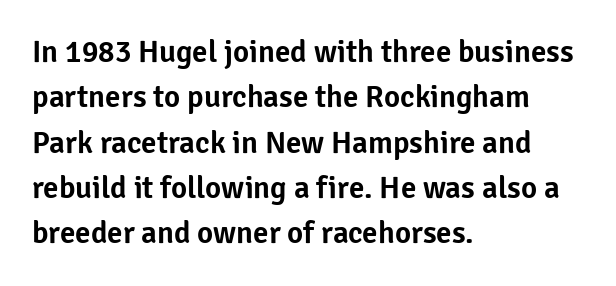
Classification — sans serif. In CSS terms this would be text-align: left. Nothing unusual about the tracking: characters are spaced as the font intends. Summary of vertical rhythm: regular, with standard interline spacing. The specimen omits any rule beneath the text block's lines. These lines were composed using upright roman letters.
